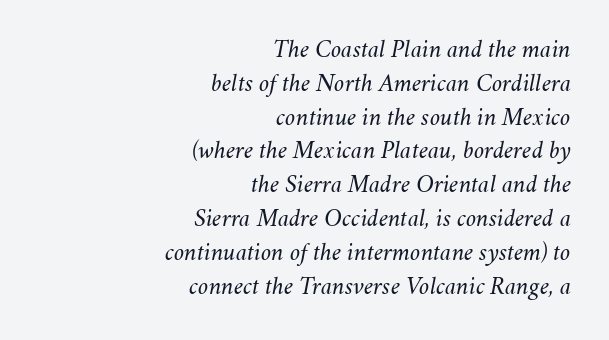
Q: Is the text bold? A: No.
Q: Is the text italic (slanted)? A: Yes, it leans right by about 11 degrees.
Q: Is the text underlined? A: No.
Q: How is the paragraph aligned? A: Right-aligned.
Q: Is the spacing between letters normal or unusually wide? A: Normal.
Q: Is the spacing between lines tight, normal or loose? A: Normal.
